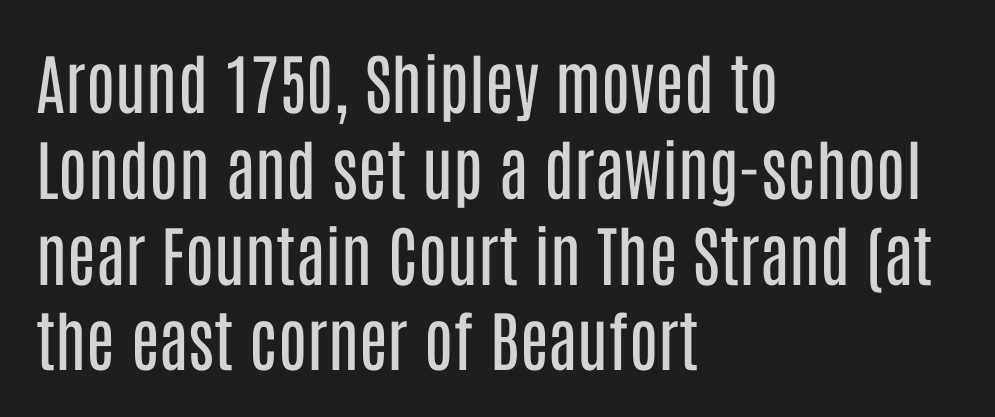
{"serif": "no", "italic": "no", "bold": "no", "weight": "regular", "width": "condensed", "stroke_contrast": "low", "x_height": "large", "monospaced": "no", "underline": "no", "align": "left", "line_spacing": "normal", "line_spacing_ratio": 1.3, "letter_spacing": "normal", "letter_spacing_em": 0.0, "glyph_px": 66}
